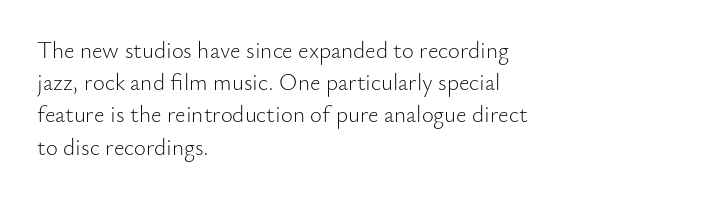
Q: Is the text bold? A: No.
Q: Is the text italic (slanted)? A: No, it is upright.
Q: Is the text underlined? A: No.
Q: How is the paragraph aligned? A: Left-aligned.
Q: Is the spacing between letters normal or unusually wide? A: Normal.
Q: Is the spacing between lines tight, normal or loose? A: Normal.
